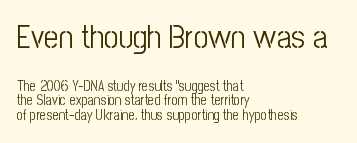
Notice how the stems are strictly vertical — no italics here. Observe the absence of serifs on each vertical stroke in this sample. The glyphs are unaccompanied by any horizontal stroke below them. Layout note: lines flush left. Looks like regular typesetting: each glyph gets only the width it needs.
